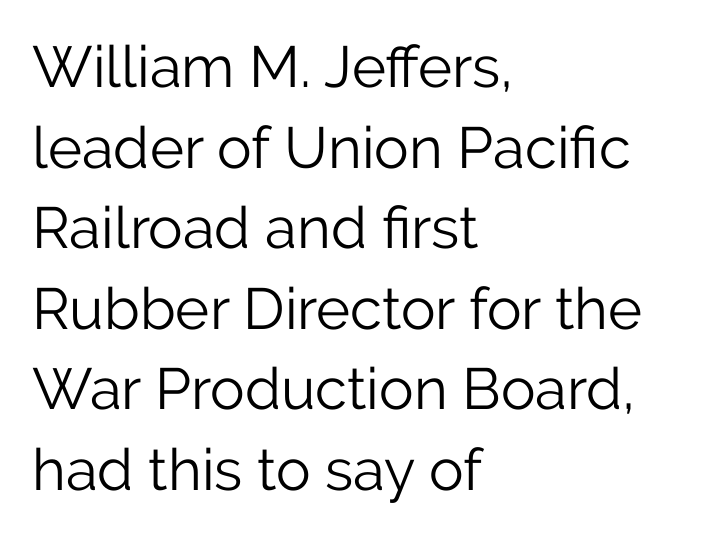
The image shows 58 px light sans-serif type, upright; set left-aligned, normal line spacing (1.39x), normal letter spacing, not underlined; low stroke contrast and a medium x-height.
